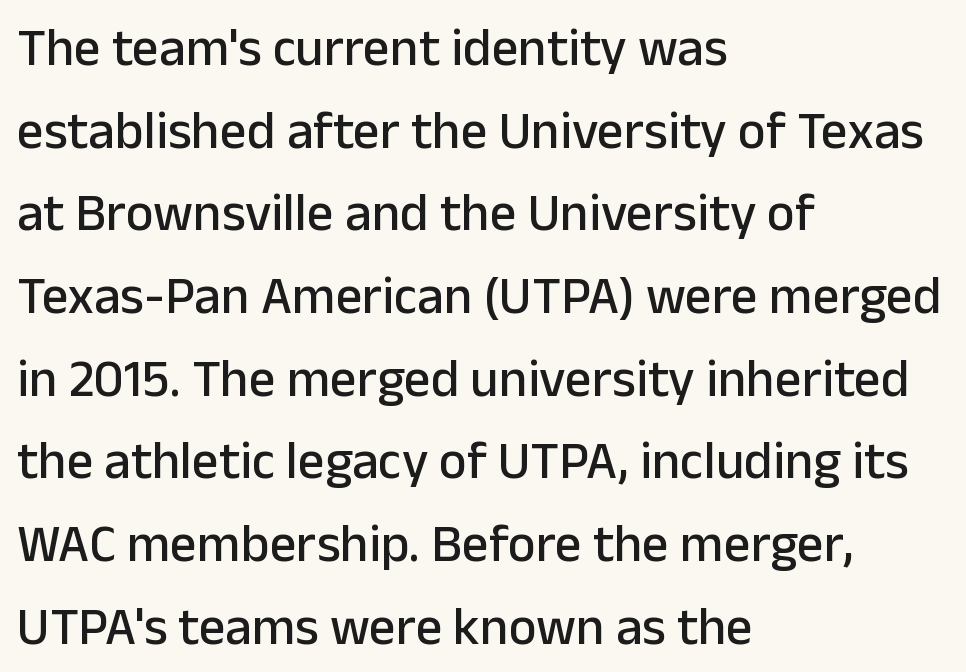
The image shows 53 px sans-serif type, upright; set left-aligned, normal line spacing (1.56x), normal letter spacing, not underlined; low stroke contrast and a medium x-height.
